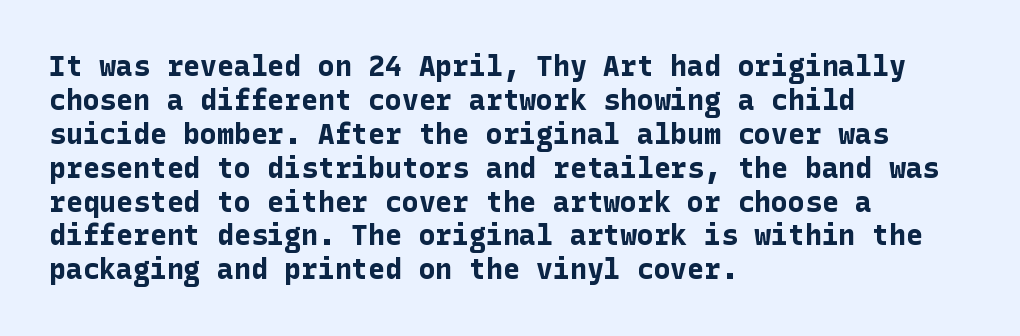
{"serif": "no", "italic": "no", "bold": "yes", "weight": "bold", "width": "normal", "stroke_contrast": "low", "x_height": "medium", "underline": "no", "align": "left", "line_spacing_ratio": 1.21, "letter_spacing": "normal", "letter_spacing_em": 0.0, "glyph_px": 28}
